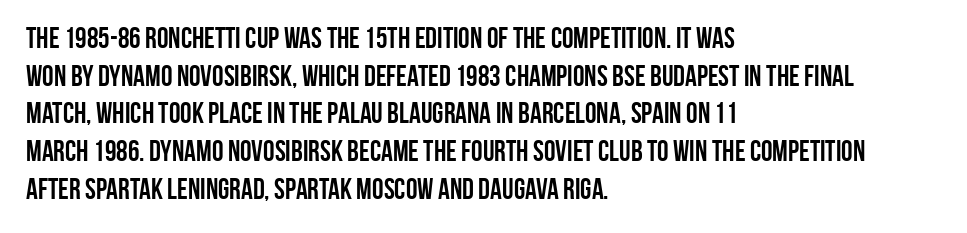
{"serif": "no", "italic": "no", "bold": "yes", "weight": "semibold", "width": "condensed", "stroke_contrast": "low", "x_height": "large", "monospaced": "no", "underline": "no", "align": "left", "line_spacing": "normal", "line_spacing_ratio": 1.3, "letter_spacing": "normal", "letter_spacing_em": 0.0, "glyph_px": 29}
